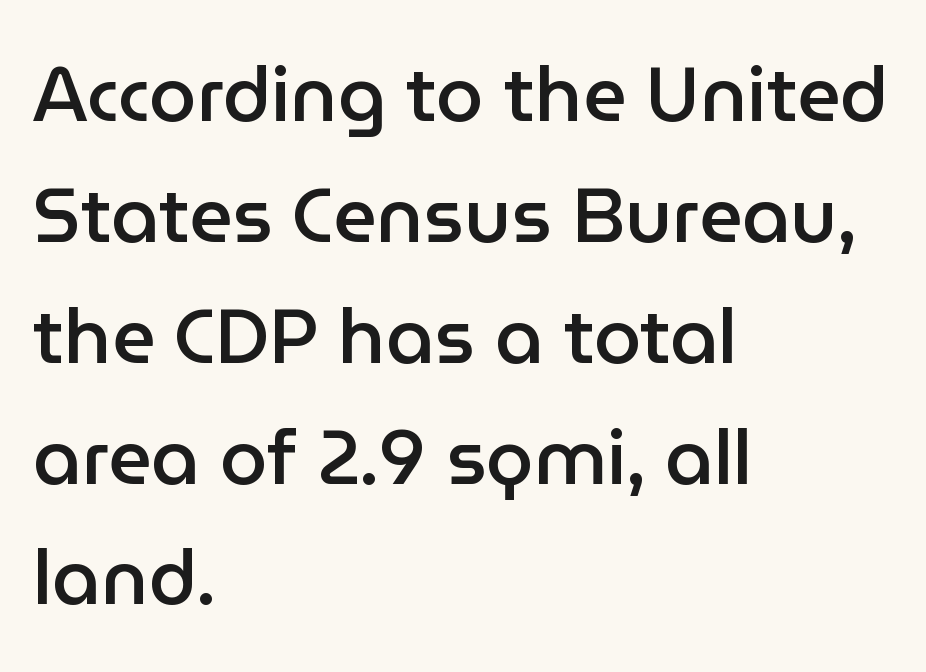
The image shows 76 px semibold sans-serif type, upright; set left-aligned, normal line spacing (1.59x), normal letter spacing, not underlined; low stroke contrast and a medium x-height.
